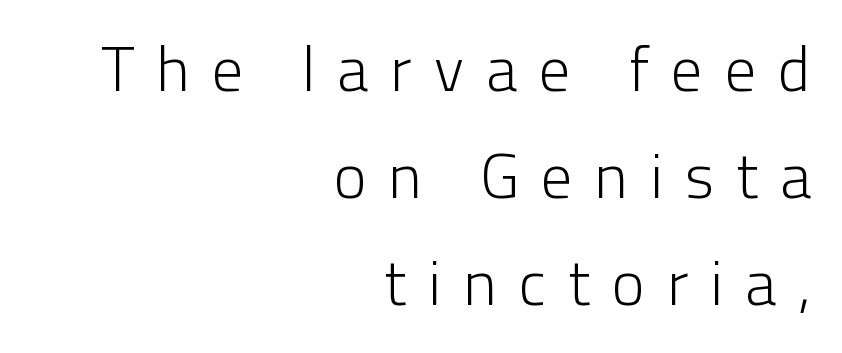
The image shows 63 px light sans-serif type, upright; set right-aligned, normal line spacing (1.7x), unusually wide letter spacing (+0.35 em), not underlined; low stroke contrast and a medium x-height.
